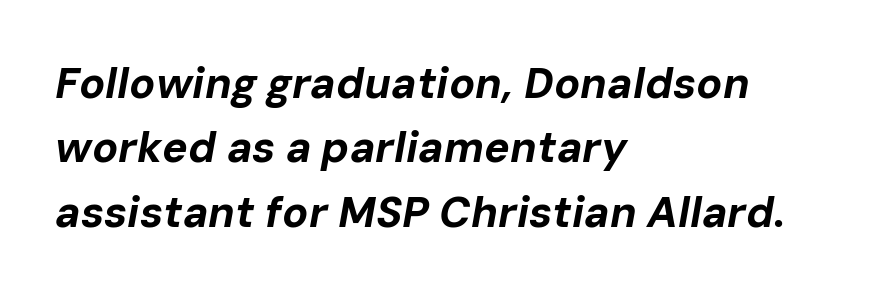
{"italic": "yes", "lean": "right", "slant_degrees": 10, "bold": "yes", "weight": "bold", "width": "normal", "stroke_contrast": "low", "x_height": "medium", "monospaced": "no", "underline": "no", "align": "left", "line_spacing": "normal", "line_spacing_ratio": 1.5, "letter_spacing": "normal", "letter_spacing_em": 0.0, "glyph_px": 43}
